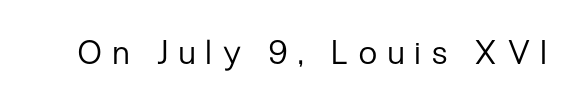
The image shows 33 px regular-weight, condensed sans-serif type, upright; set unusually wide letter spacing (+0.35 em), not underlined; low stroke contrast and a medium x-height.
